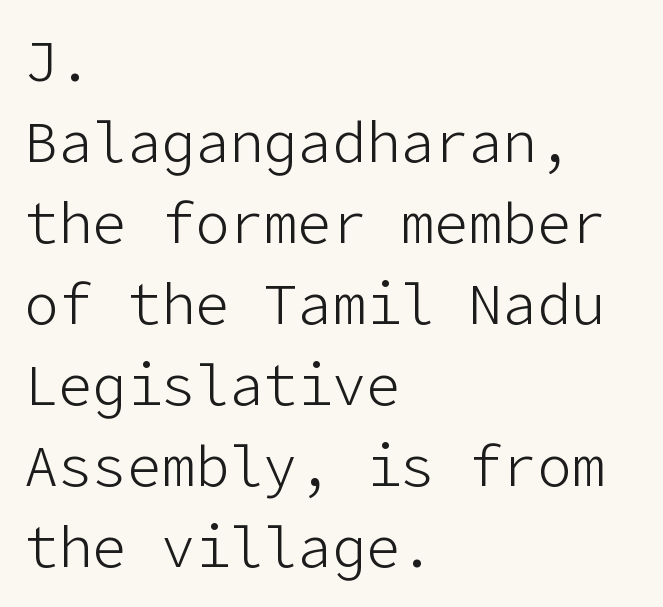
Q: Is the text bold? A: No.
Q: Is the text italic (slanted)? A: No, it is upright.
Q: Is the typeface a serif or a sans-serif typeface? A: Sans-serif.
Q: Is the text underlined? A: No.
Q: How is the paragraph aligned? A: Left-aligned.
Q: Is the spacing between letters normal or unusually wide? A: Normal.
Q: Is the spacing between lines tight, normal or loose? A: Normal.
Q: Width (condensed, normal, or wide)? A: Normal.
Q: Stroke contrast? A: Low.
Q: x-height? A: Medium.
